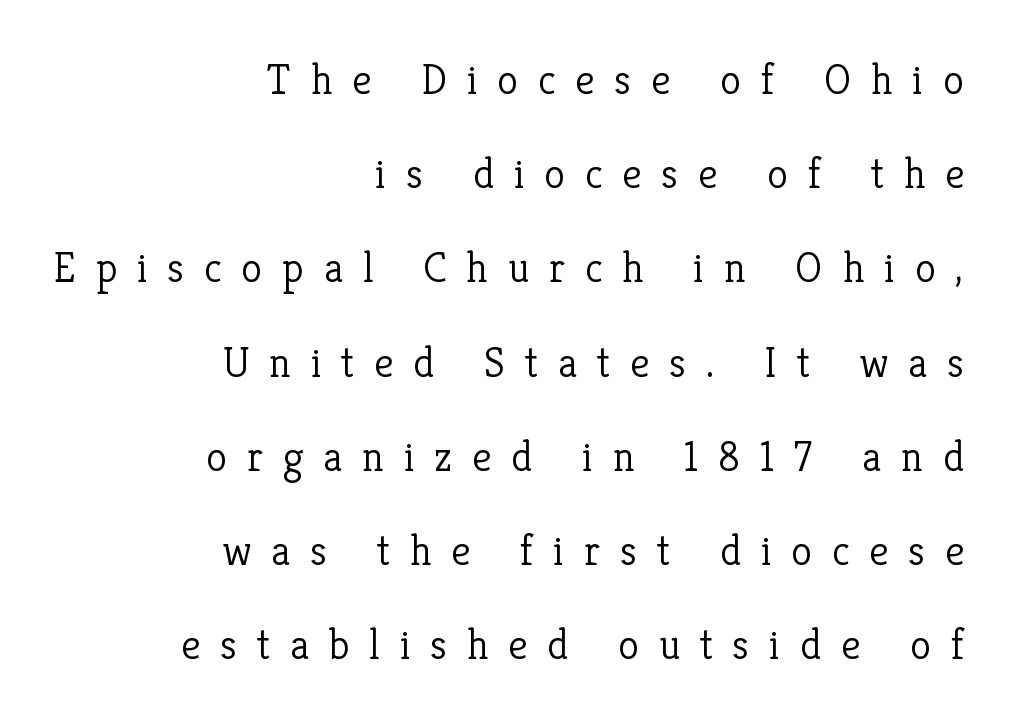
The image shows 43 px light serif type, upright; set right-aligned, loose line spacing (2.19x), unusually wide letter spacing (+0.46 em), not underlined; low stroke contrast and a medium x-height.
